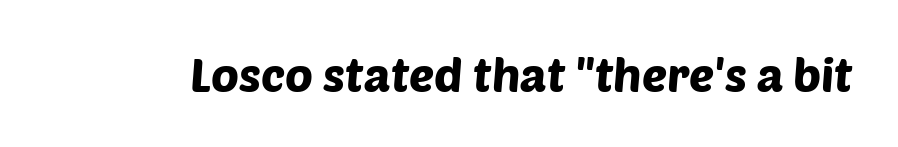
{"serif": "no", "width": "normal", "stroke_contrast": "low", "x_height": "large", "monospaced": "no", "underline": "no", "letter_spacing": "normal", "letter_spacing_em": 0.0, "glyph_px": 47}
